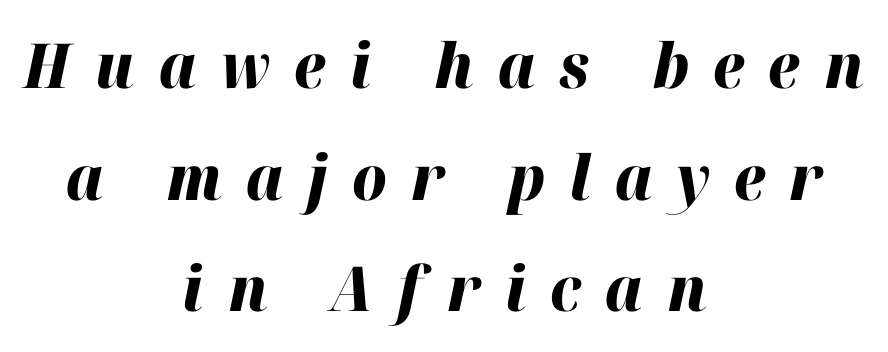
Q: Is the text bold? A: Yes.
Q: Is the text italic (slanted)? A: Yes, it leans right by about 12 degrees.
Q: Is the text underlined? A: No.
Q: How is the paragraph aligned? A: Centered.
Q: Is the spacing between letters normal or unusually wide? A: Unusually wide.
Q: Width (condensed, normal, or wide)? A: Normal.
Q: Stroke contrast? A: High.
Q: x-height? A: Medium.
Q: Monospaced? A: No.
